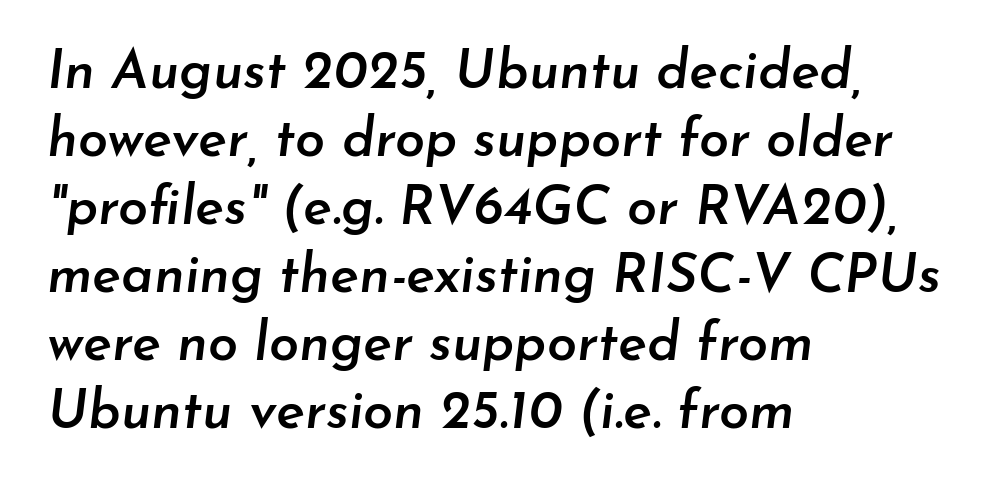
Look at the stroke-to-counter ratio: somewhat heavy, a semibold. Italic? Definitely — the glyphs are oblique. Characters follow at the spacing the type designer built in. This sample is left-justified, so line endings fall wherever the words run out. A typesetter would call this proportional, since set widths differ per character. Successive baselines arrive at the customary interval.
